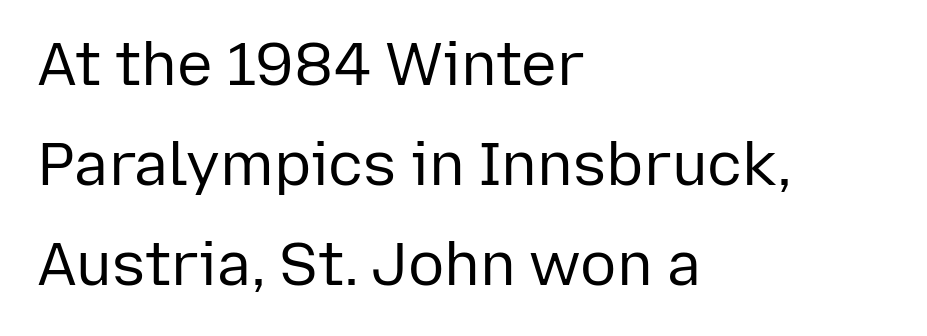
Q: Is the text bold? A: No.
Q: Is the text italic (slanted)? A: No, it is upright.
Q: Is the typeface a serif or a sans-serif typeface? A: Sans-serif.
Q: Is the text underlined? A: No.
Q: How is the paragraph aligned? A: Left-aligned.
Q: Is the spacing between letters normal or unusually wide? A: Normal.
Q: Is the spacing between lines tight, normal or loose? A: Normal.
Q: Width (condensed, normal, or wide)? A: Normal.
Q: Stroke contrast? A: Low.
Q: x-height? A: Medium.
Q: Monospaced? A: No.
